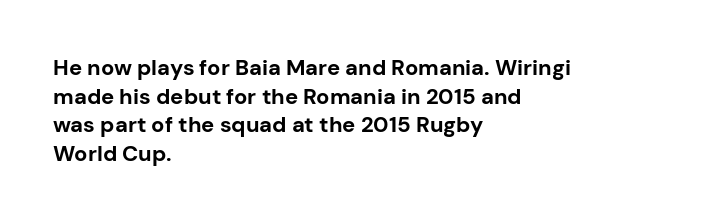
The image shows 22 px bold type, upright; set left-aligned, normal line spacing (1.3x), normal letter spacing, not underlined.
